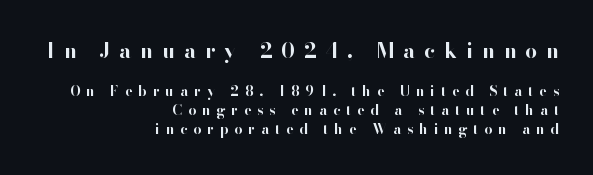
A full-strength bold gives these letters their thick strokes. Whoever set this made the first block the dominant, larger element. Each word looks stretched out because of the extra space between its letters. This is roman type, the default non-slanted kind. The passage shown stacks its lines at a standard gap. The space beneath each line is pristine and unruled.
